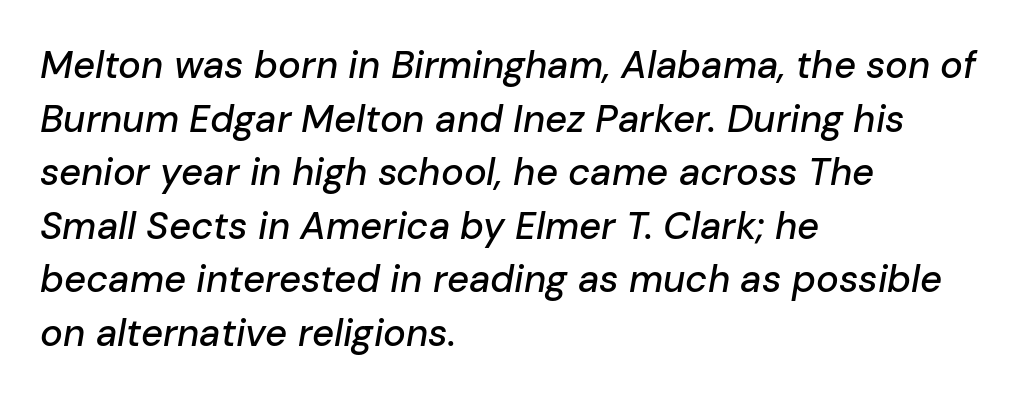
The image shows 38 px text type, italic (leaning right); set left-aligned, normal line spacing (1.41x), normal letter spacing, not underlined; low stroke contrast and a medium x-height.
